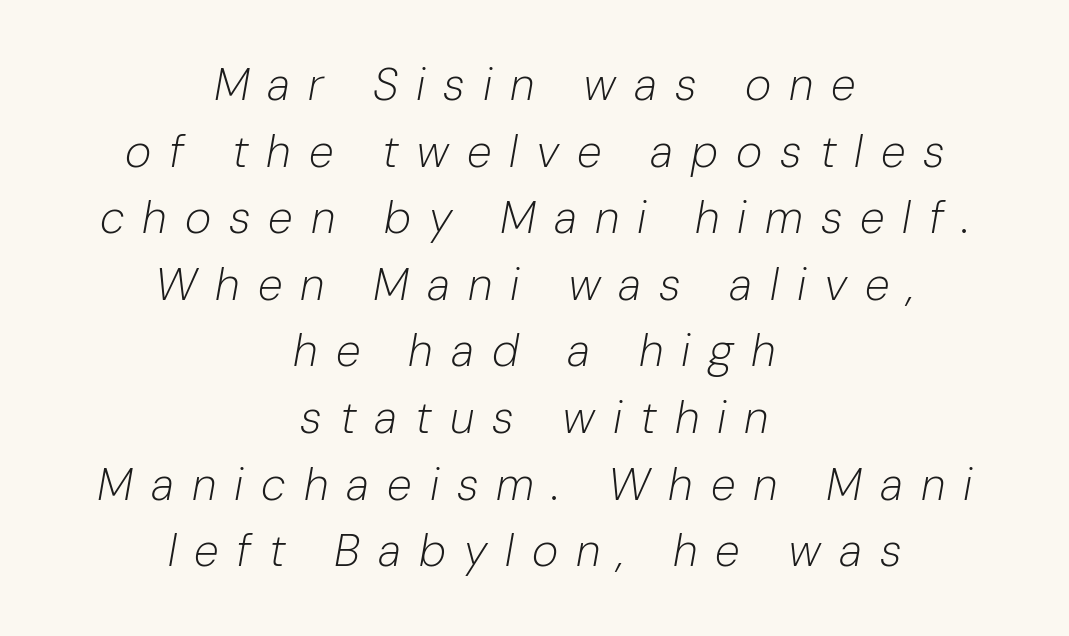
{"italic": "yes", "lean": "right", "slant_degrees": 10, "bold": "no", "weight": "light", "width": "normal", "stroke_contrast": "low", "x_height": "medium", "monospaced": "no", "underline": "no", "align": "center", "line_spacing": "normal", "line_spacing_ratio": 1.48, "letter_spacing": "wide", "letter_spacing_em": 0.4, "glyph_px": 45}
